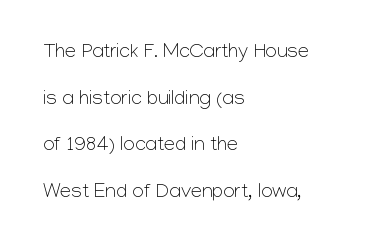
Q: Is the text bold? A: No.
Q: Is the text italic (slanted)? A: No, it is upright.
Q: Is the text underlined? A: No.
Q: How is the paragraph aligned? A: Left-aligned.
Q: Is the spacing between letters normal or unusually wide? A: Normal.
Q: Is the spacing between lines tight, normal or loose? A: Loose.
